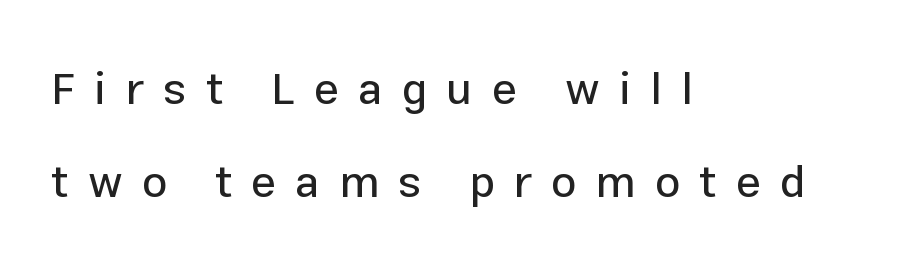
{"serif": "no", "italic": "no", "width": "normal", "stroke_contrast": "low", "x_height": "medium", "monospaced": "no", "underline": "no", "align": "left", "line_spacing": "loose", "line_spacing_ratio": 2.06, "letter_spacing": "wide", "letter_spacing_em": 0.43, "glyph_px": 45}
